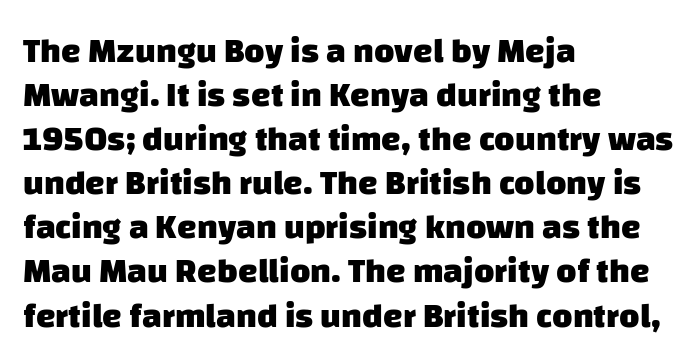
{"serif": "no", "bold": "yes", "weight": "heavy", "width": "normal", "stroke_contrast": "low", "x_height": "large", "monospaced": "no", "underline": "no", "align": "left", "line_spacing": "normal", "line_spacing_ratio": 1.26, "letter_spacing": "normal", "letter_spacing_em": 0.0, "glyph_px": 35}
